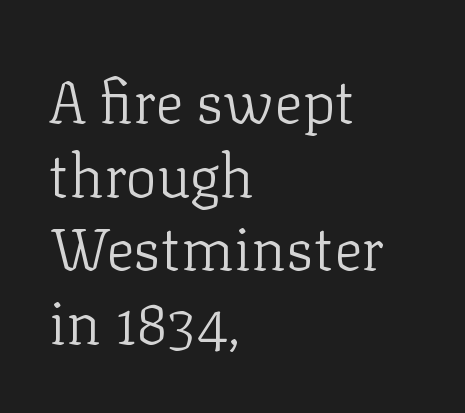
{"serif": "yes", "italic": "no", "bold": "no", "weight": "light", "width": "normal", "stroke_contrast": "low", "x_height": "medium", "monospaced": "no", "underline": "no", "align": "left", "line_spacing": "normal", "line_spacing_ratio": 1.25, "letter_spacing": "normal", "letter_spacing_em": 0.0, "glyph_px": 59}
